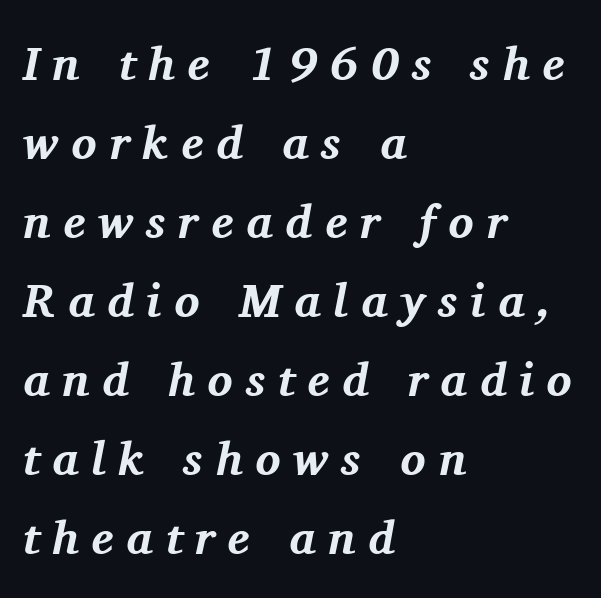
The image shows 47 px bold serif type, italic (leaning right); set left-aligned, normal line spacing (1.68x), unusually wide letter spacing (+0.27 em), not underlined; medium stroke contrast and a medium x-height.
